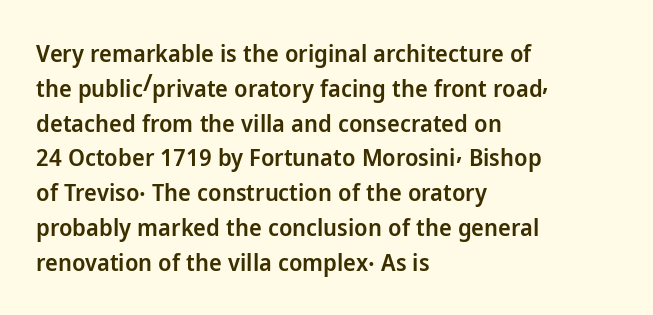
Notice how descenders clear the ascenders below comfortably — that's standard leading. It's the straight-up-and-down kind of type. Horizontally, the lines are justified to the leading edge only. Is the letter spacing exaggerated? No — it looks like the ordinary default. Semibold letterforms, between regular and bold.
